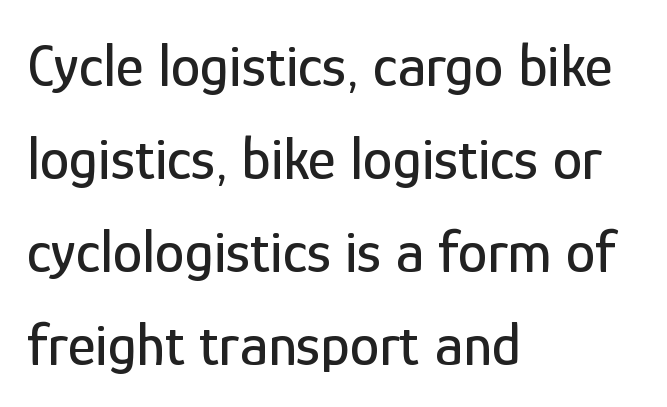
Q: Is the text italic (slanted)? A: No, it is upright.
Q: Is the typeface a serif or a sans-serif typeface? A: Sans-serif.
Q: Is the text underlined? A: No.
Q: How is the paragraph aligned? A: Left-aligned.
Q: Is the spacing between letters normal or unusually wide? A: Normal.
Q: Is the spacing between lines tight, normal or loose? A: Normal.
Q: Width (condensed, normal, or wide)? A: Condensed.
Q: Stroke contrast? A: Low.
Q: x-height? A: Medium.
Q: Monospaced? A: No.
